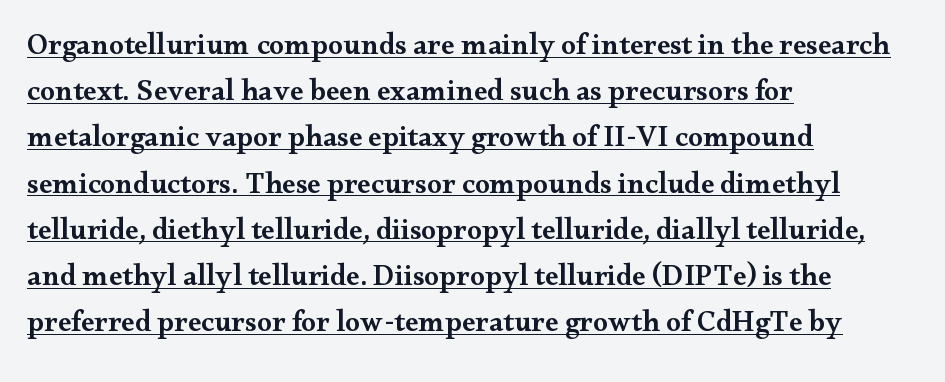
The image shows 30 px semibold, wide serif type, upright; set left-aligned, normal line spacing (1.54x), normal letter spacing, underlined; medium stroke contrast and a small x-height.
